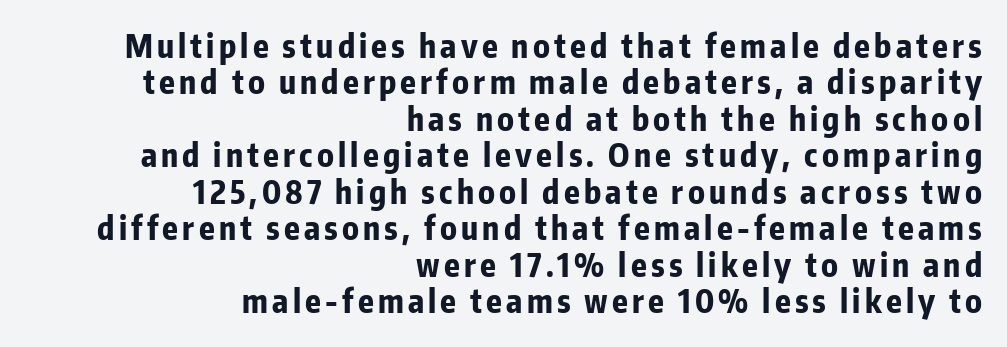
The image shows 32 px bold, condensed sans-serif type, upright; set right-aligned, tight line spacing (1.14x), not underlined; low stroke contrast and a medium x-height.
